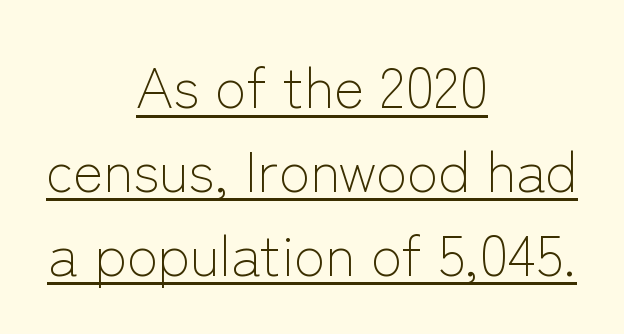
The image shows 57 px light sans-serif type, upright; set centered, normal line spacing (1.47x), normal letter spacing, underlined; low stroke contrast and a medium x-height.
